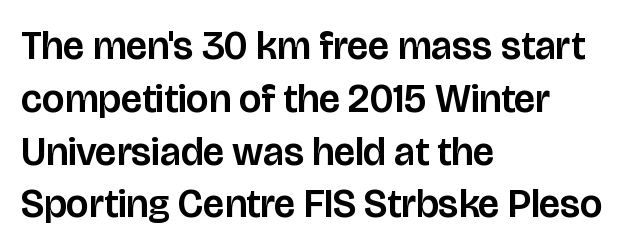
{"serif": "no", "italic": "no", "width": "normal", "stroke_contrast": "low", "x_height": "large", "monospaced": "no", "underline": "no", "align": "left", "line_spacing": "normal", "line_spacing_ratio": 1.32, "letter_spacing": "normal", "letter_spacing_em": 0.0, "glyph_px": 40}
